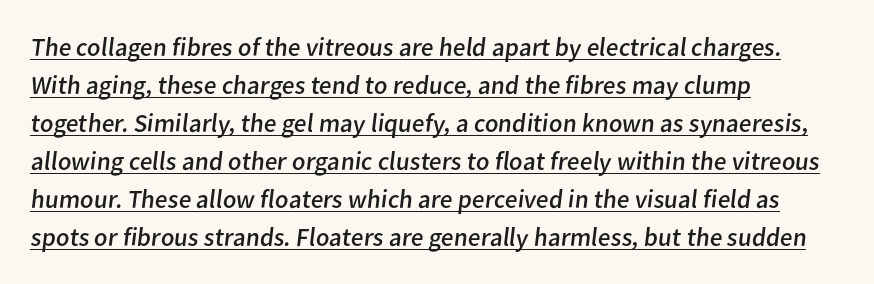
{"bold": "no", "underline": "yes", "align": "left", "line_spacing": "normal", "line_spacing_ratio": 1.46, "letter_spacing": "normal", "letter_spacing_em": 0.0, "glyph_px": 26}
